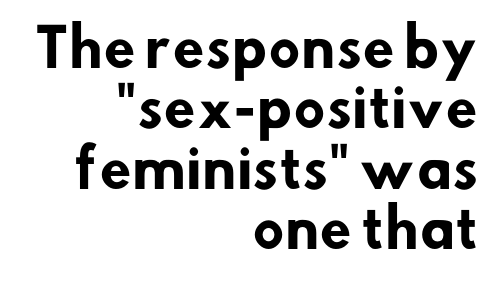
Q: Is the text bold? A: Yes.
Q: Is the typeface a serif or a sans-serif typeface? A: Sans-serif.
Q: Is the text underlined? A: No.
Q: How is the paragraph aligned? A: Right-aligned.
Q: Is the spacing between letters normal or unusually wide? A: Normal.
Q: Width (condensed, normal, or wide)? A: Normal.
Q: Stroke contrast? A: Low.
Q: x-height? A: Small.
Q: Monospaced? A: No.
